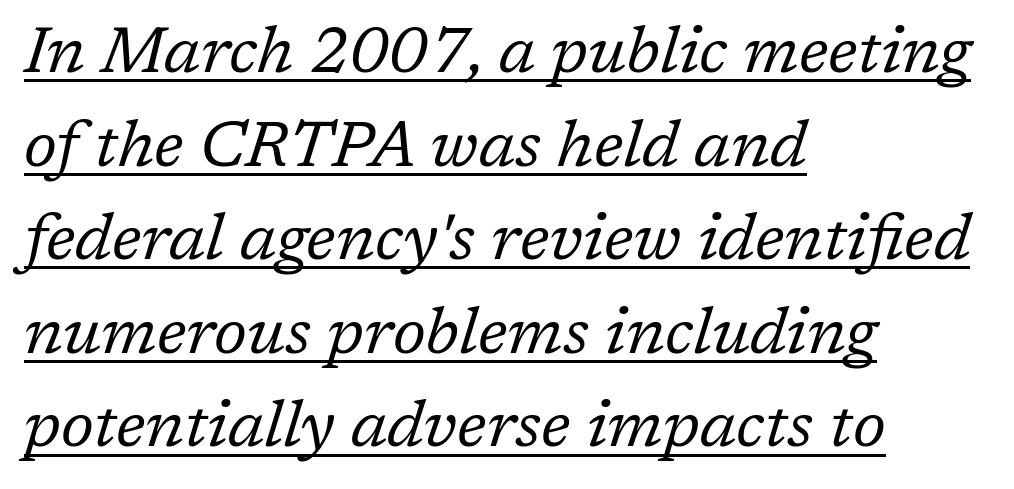
You could not count columns in this text — the font is proportionally spaced. The typesetter chose a ragged-right arrangement here. These lines are composed in type with serifs. Notice how the stems are inclined rather than vertical — that's the hallmark of italics. The typesetter has applied underlining to the passage shown.
